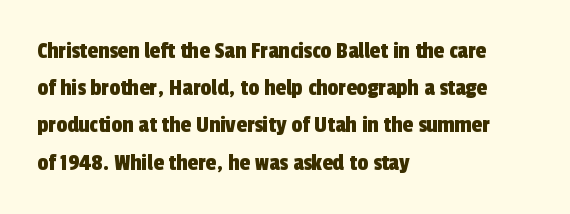
{"underline": "no", "align": "left", "line_spacing": "normal", "line_spacing_ratio": 1.55, "letter_spacing": "normal", "letter_spacing_em": 0.0, "glyph_px": 24}
